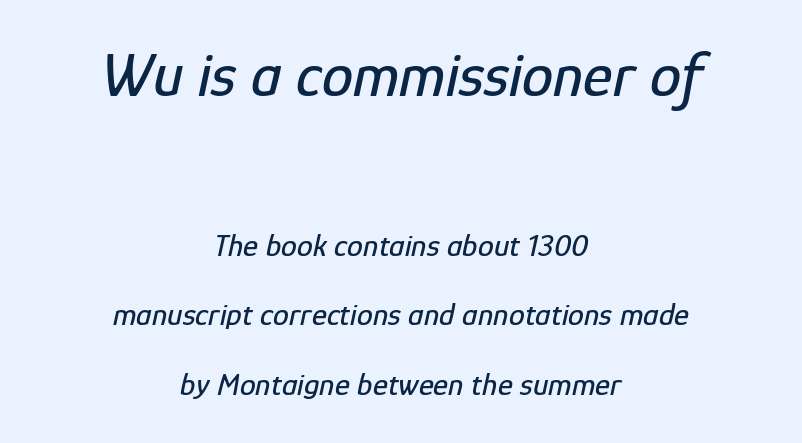
{"italic": "yes", "lean": "right", "slant_degrees": 12, "width": "condensed", "stroke_contrast": "low", "x_height": "medium", "monospaced": "no", "underline": "no", "align": "center", "line_spacing": "loose", "line_spacing_ratio": 2.18, "letter_spacing": "normal", "letter_spacing_em": 0.0, "larger_block": "first", "size_ratio": 1.97, "glyph_px": 63}
